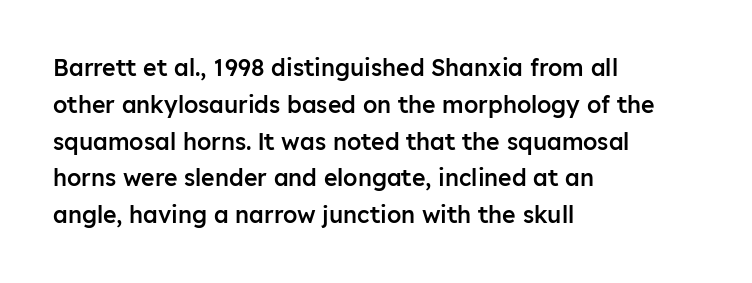
Q: Is the text bold? A: Semi-bold.
Q: Is the text italic (slanted)? A: No, it is upright.
Q: Is the text underlined? A: No.
Q: How is the paragraph aligned? A: Left-aligned.
Q: Is the spacing between letters normal or unusually wide? A: Normal.
Q: Is the spacing between lines tight, normal or loose? A: Normal.
